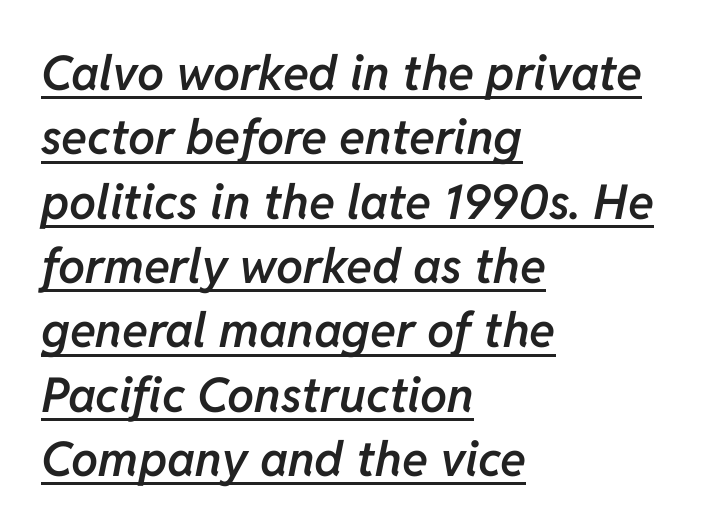
Q: Is the text bold? A: Semi-bold.
Q: Is the text italic (slanted)? A: Yes, it leans right by about 11 degrees.
Q: Is the text underlined? A: Yes.
Q: How is the paragraph aligned? A: Left-aligned.
Q: Is the spacing between letters normal or unusually wide? A: Normal.
Q: Is the spacing between lines tight, normal or loose? A: Normal.
Q: Width (condensed, normal, or wide)? A: Normal.
Q: Stroke contrast? A: Low.
Q: x-height? A: Medium.
Q: Monospaced? A: No.
